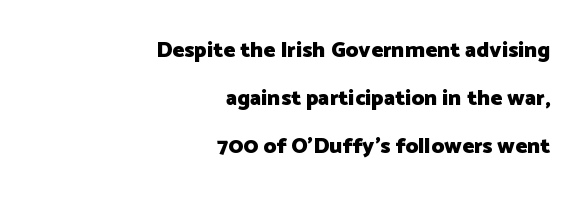
This sample uses an upright cut, with every glyph sitting square on the baseline. Strokes here are thick enough to call this a true bold. The passage shown stacks its lines with a broad gap. Underlining? Definitely not there. Leftover space on each line is placed entirely before the opening word.
